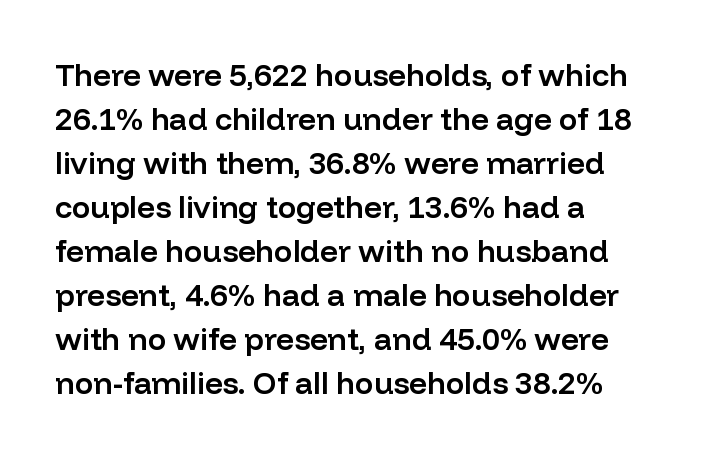
Caption: multi-line text, flush left, ragged right. How heavy is the stroke? Medium-heavy — a semibold, shy of bold. Does the lettering tilt? It doesn't — this is upright. Note the varied advance widths — an 'i' is clearly narrower than an 'm'. Clear beneath every line of the passage.
